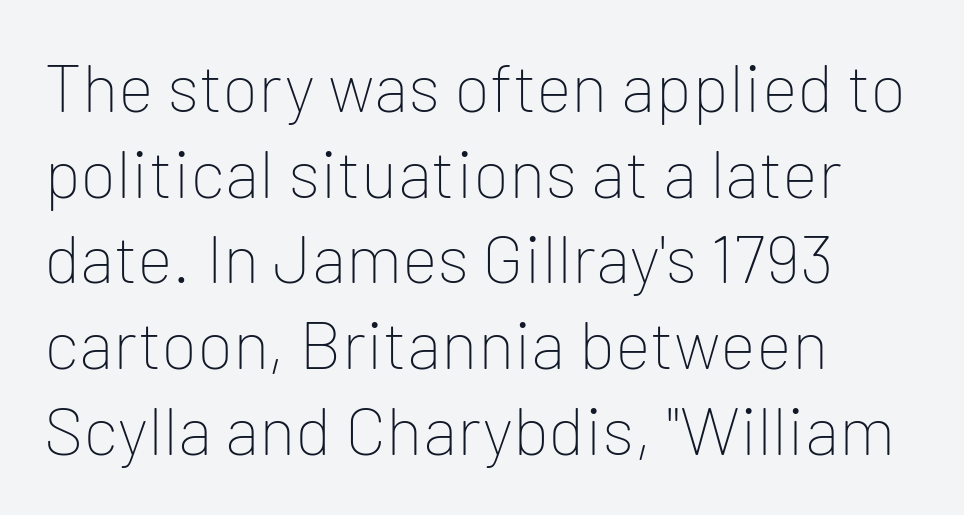
The image shows 68 px thin sans-serif type, upright; set left-aligned, normal line spacing (1.26x), normal letter spacing, not underlined; low stroke contrast and a medium x-height.
